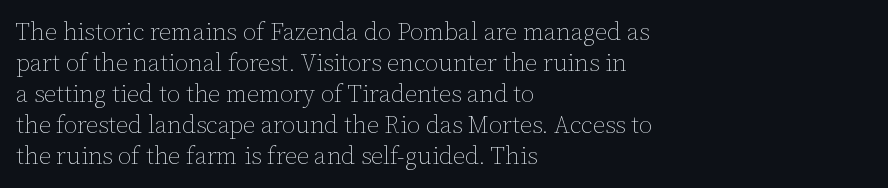
The image shows 24 px text type, upright; set left-aligned, normal line spacing (1.29x), normal letter spacing, not underlined.
